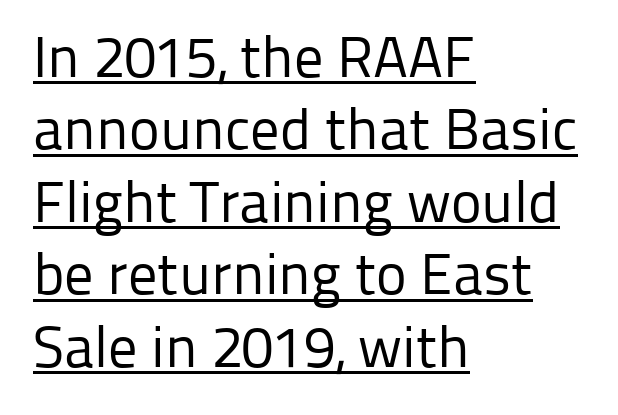
Q: Is the text bold? A: No.
Q: Is the text italic (slanted)? A: No, it is upright.
Q: Is the typeface a serif or a sans-serif typeface? A: Sans-serif.
Q: Is the text underlined? A: Yes.
Q: How is the paragraph aligned? A: Left-aligned.
Q: Is the spacing between letters normal or unusually wide? A: Normal.
Q: Is the spacing between lines tight, normal or loose? A: Normal.
Q: Width (condensed, normal, or wide)? A: Normal.
Q: Stroke contrast? A: Low.
Q: x-height? A: Medium.
Q: Monospaced? A: No.
